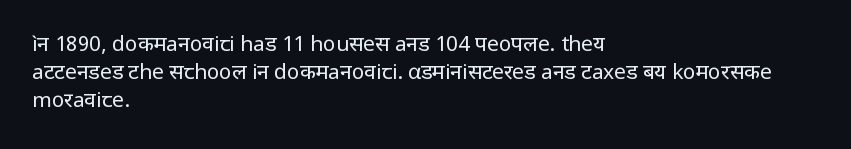
Q: Is the text bold? A: No.
Q: Is the text italic (slanted)? A: No, it is upright.
Q: Is the text underlined? A: No.
Q: How is the paragraph aligned? A: Left-aligned.
Q: Is the spacing between letters normal or unusually wide? A: Normal.
Q: Is the spacing between lines tight, normal or loose? A: Normal.
